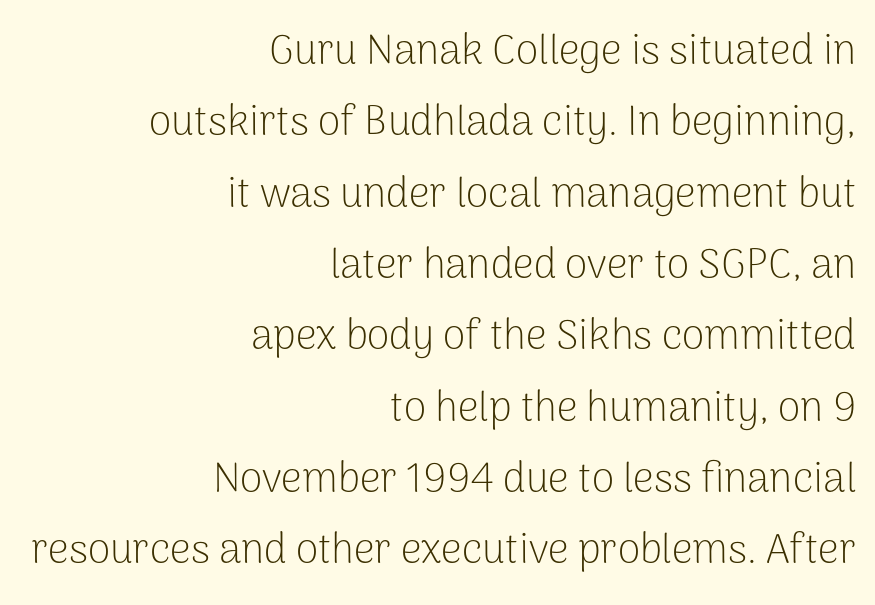
The image shows 41 px light sans-serif type, upright; set right-aligned, line spacing 1.74x, normal letter spacing, not underlined; low stroke contrast and a medium x-height.
